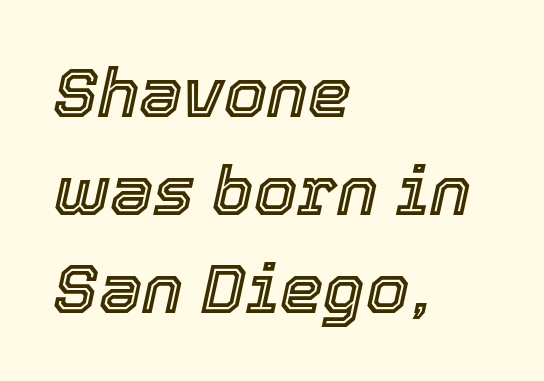
Q: Is the text italic (slanted)? A: Yes, it leans right by about 12 degrees.
Q: Is the text underlined? A: No.
Q: How is the paragraph aligned? A: Left-aligned.
Q: Is the spacing between letters normal or unusually wide? A: Normal.
Q: Is the spacing between lines tight, normal or loose? A: Normal.
Q: Width (condensed, normal, or wide)? A: Normal.
Q: x-height? A: Medium.
Q: Monospaced? A: No.
